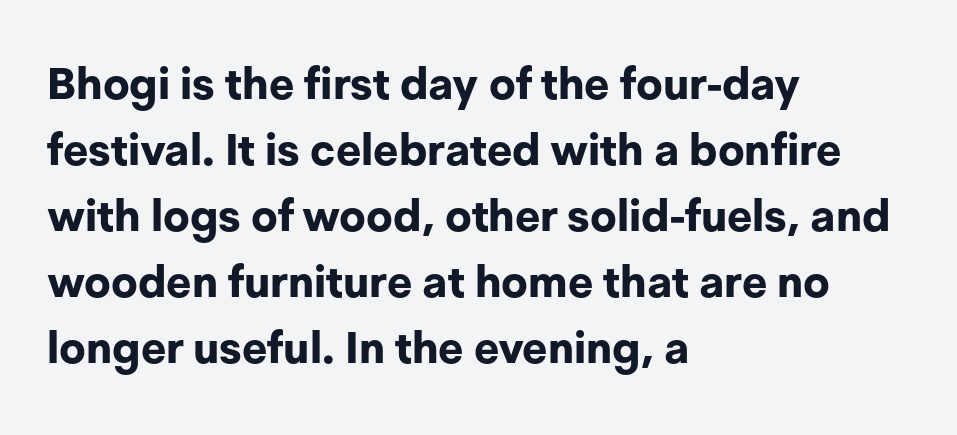
Heavy, bold letterforms. The passage shown has conventional tracking throughout. Quick note: not italic, upright. Is there much room between lines? A standard amount, neither cramped nor airy. If you drew a ruler down the left edge, every line would touch it. The rendering uses natural spacing where letterforms have individual widths.
